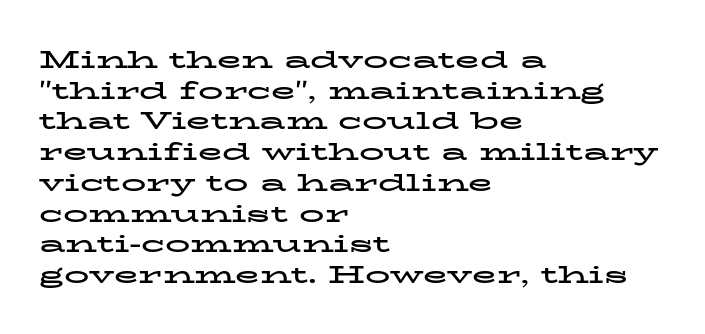
Q: Is the text bold? A: Yes.
Q: Is the text italic (slanted)? A: No, it is upright.
Q: Is the text underlined? A: No.
Q: How is the paragraph aligned? A: Left-aligned.
Q: Is the spacing between letters normal or unusually wide? A: Normal.
